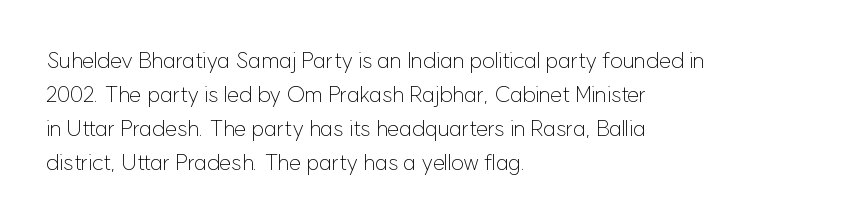
The image shows 22 px text type, upright; set left-aligned, normal line spacing (1.54x), normal letter spacing, not underlined.
